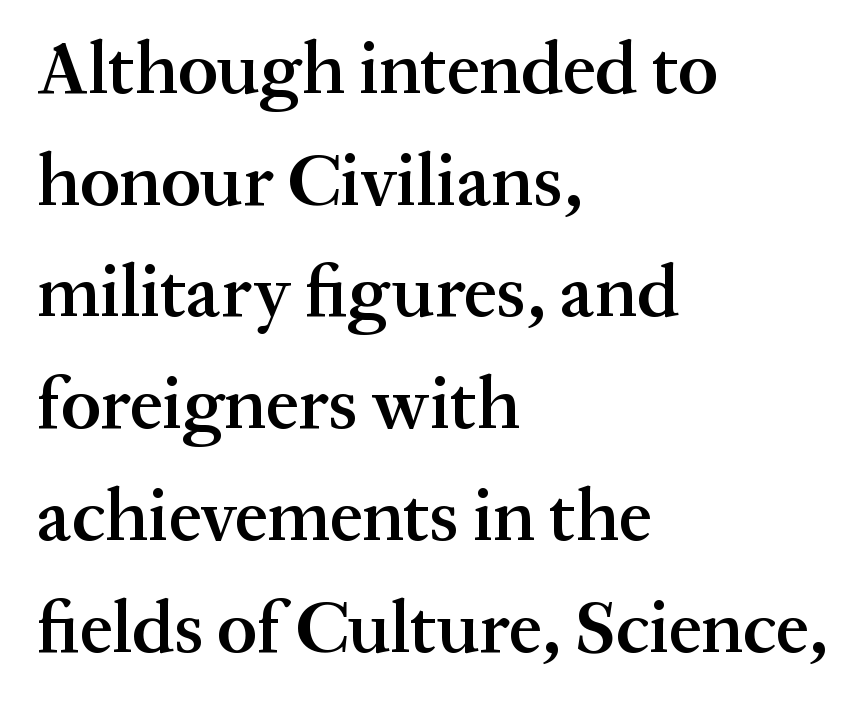
Anything drawn beneath the words? Only blank space. This sample keeps an unexceptional amount of space between lines. Students, note that the glyphs here touch the page at normal intervals. The face used here is proportionally spaced, like ordinary book or web type.
